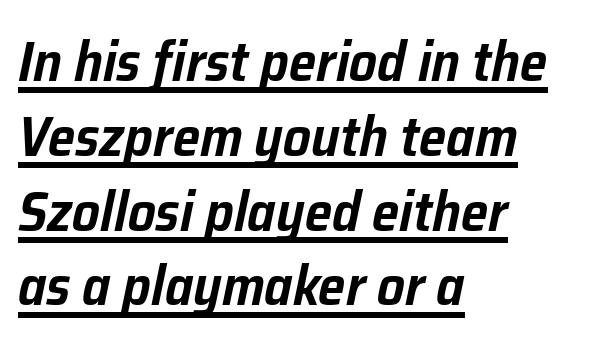
Q: Is the text italic (slanted)? A: Yes, it leans right by about 12 degrees.
Q: Is the text underlined? A: Yes.
Q: How is the paragraph aligned? A: Left-aligned.
Q: Is the spacing between letters normal or unusually wide? A: Normal.
Q: Is the spacing between lines tight, normal or loose? A: Normal.
Q: Width (condensed, normal, or wide)? A: Normal.
Q: Stroke contrast? A: Low.
Q: x-height? A: Medium.
Q: Monospaced? A: No.
